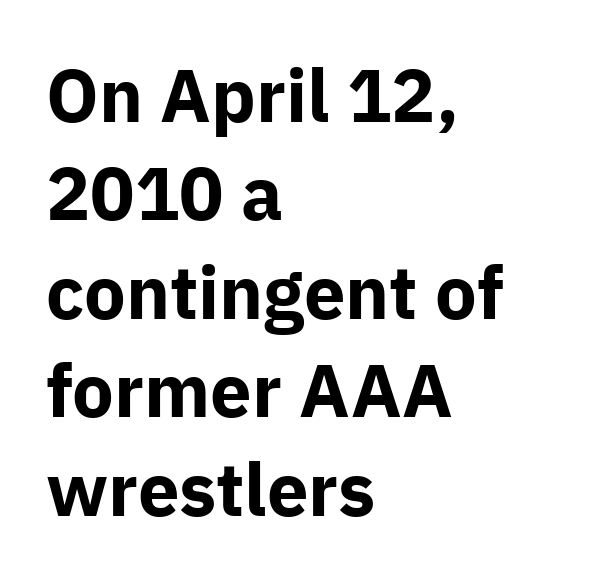
{"serif": "no", "italic": "no", "bold": "yes", "weight": "bold", "width": "normal", "stroke_contrast": "low", "x_height": "medium", "monospaced": "no", "underline": "no", "align": "left", "line_spacing": "normal", "line_spacing_ratio": 1.33, "letter_spacing": "normal", "letter_spacing_em": 0.0, "glyph_px": 74}
